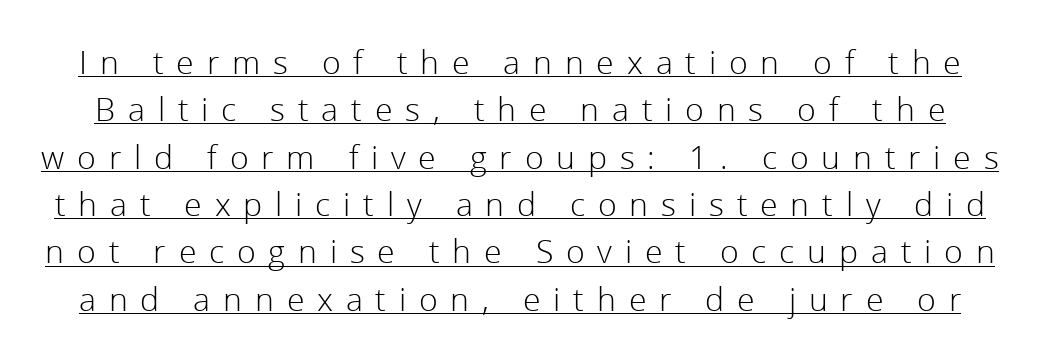
Q: Is the text bold? A: No.
Q: Is the text italic (slanted)? A: No, it is upright.
Q: Is the typeface a serif or a sans-serif typeface? A: Sans-serif.
Q: Is the text underlined? A: Yes.
Q: Is the spacing between letters normal or unusually wide? A: Unusually wide.
Q: Is the spacing between lines tight, normal or loose? A: Normal.
Q: Width (condensed, normal, or wide)? A: Normal.
Q: x-height? A: Medium.
Q: Monospaced? A: No.
